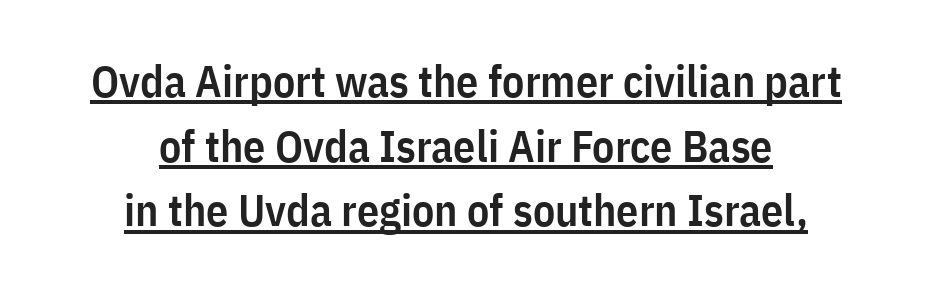
{"serif": "no", "italic": "no", "bold": "semi", "weight": "semibold", "width": "condensed", "stroke_contrast": "low", "x_height": "medium", "monospaced": "no", "underline": "yes", "align": "center", "line_spacing": "normal", "line_spacing_ratio": 1.47, "letter_spacing": "normal", "letter_spacing_em": 0.0, "glyph_px": 44}
